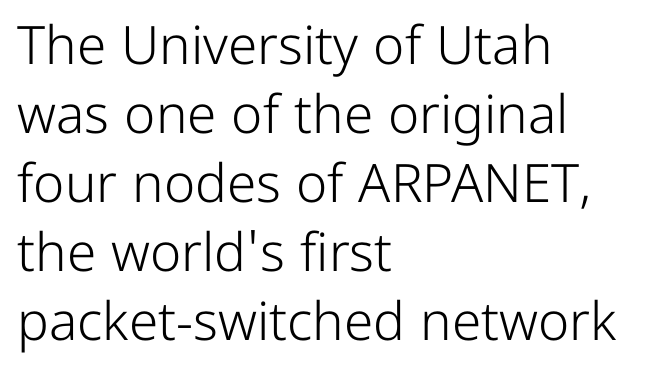
{"serif": "no", "italic": "no", "bold": "no", "weight": "light", "width": "normal", "stroke_contrast": "low", "x_height": "medium", "monospaced": "no", "underline": "no", "align": "left", "line_spacing": "normal", "line_spacing_ratio": 1.3, "letter_spacing": "normal", "letter_spacing_em": 0.0, "glyph_px": 53}
